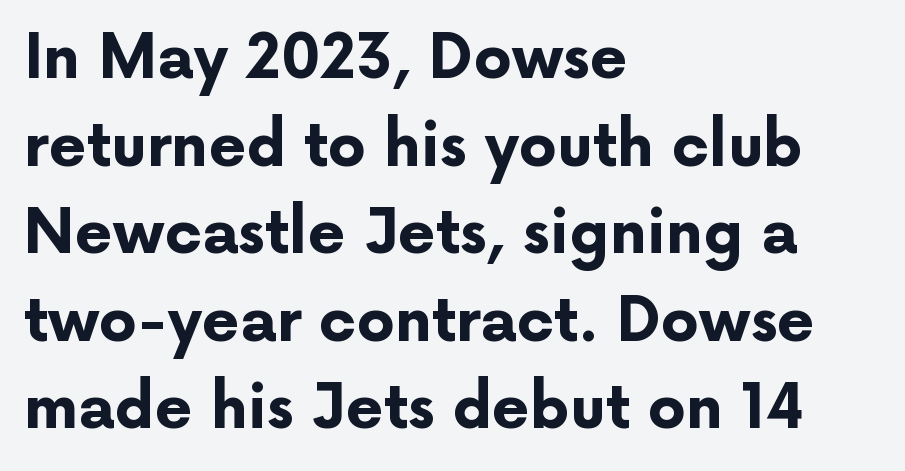
{"serif": "no", "italic": "no", "bold": "yes", "weight": "bold", "width": "normal", "stroke_contrast": "low", "x_height": "medium", "monospaced": "no", "underline": "no", "align": "left", "line_spacing": "normal", "line_spacing_ratio": 1.46, "letter_spacing": "normal", "letter_spacing_em": 0.0, "glyph_px": 60}
